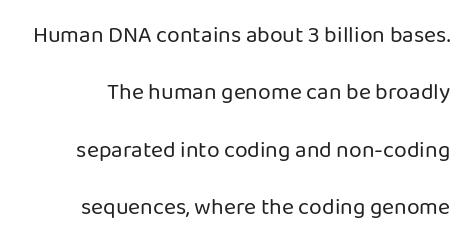
This is roman type, the default non-slanted kind. A typesetter would call this leading open, well beyond the default. Nobody touched the tracking dial on this one. The weight tops out at a normal text grade. Descenders are the only things crossing below the line.
